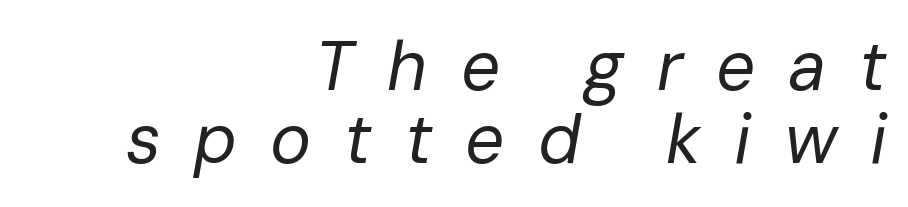
Q: Is the text bold? A: No.
Q: Is the text italic (slanted)? A: Yes, it leans right by about 10 degrees.
Q: Is the text underlined? A: No.
Q: How is the paragraph aligned? A: Right-aligned.
Q: Is the spacing between letters normal or unusually wide? A: Unusually wide.
Q: Is the spacing between lines tight, normal or loose? A: Tight.
Q: Width (condensed, normal, or wide)? A: Normal.
Q: Stroke contrast? A: Low.
Q: x-height? A: Medium.
Q: Monospaced? A: No.
